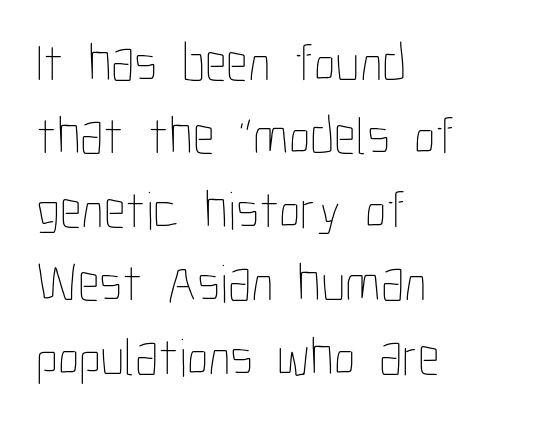
{"italic": "no", "bold": "no", "weight": "thin", "width": "condensed", "stroke_contrast": "low", "x_height": "medium", "monospaced": "no", "underline": "no", "align": "left", "line_spacing": "normal", "line_spacing_ratio": 1.36, "letter_spacing": "normal", "letter_spacing_em": 0.0, "glyph_px": 54}
